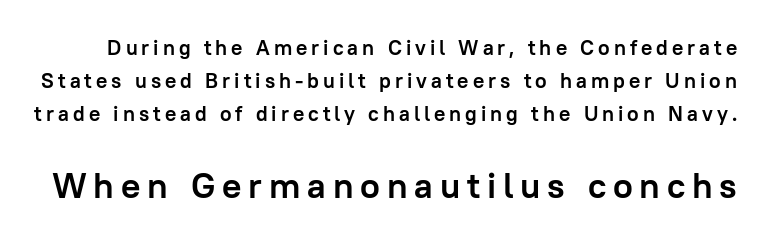
Regarding leading, the lines here are spaced in the standard way. A sans-serif font was chosen for this passage. Descender tails drop into unmarked territory. You can tell it's not italic because the verticals are truly vertical. Typesetter's note — lower block bumped up in size, upper block left smaller.
